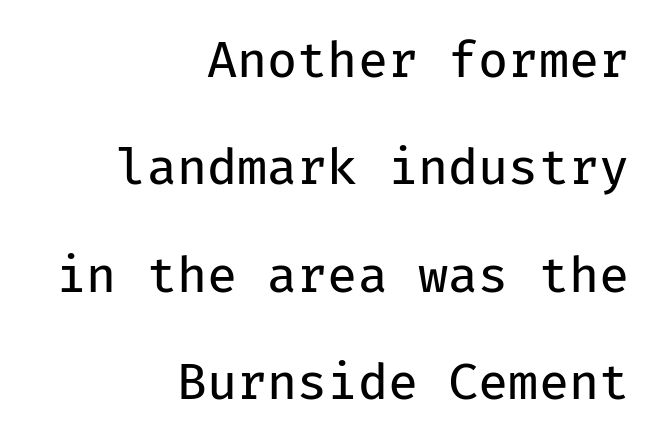
Q: Is the text bold? A: No.
Q: Is the text italic (slanted)? A: No, it is upright.
Q: Is the typeface a serif or a sans-serif typeface? A: Sans-serif.
Q: Is the text underlined? A: No.
Q: How is the paragraph aligned? A: Right-aligned.
Q: Is the spacing between letters normal or unusually wide? A: Normal.
Q: Is the spacing between lines tight, normal or loose? A: Loose.
Q: Width (condensed, normal, or wide)? A: Normal.
Q: Stroke contrast? A: Low.
Q: x-height? A: Medium.
Q: Monospaced? A: Yes.
